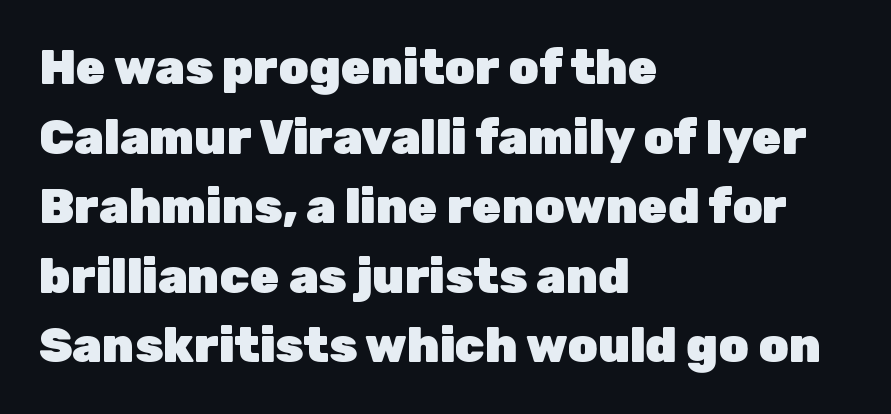
Q: Is the text bold? A: Yes.
Q: Is the text italic (slanted)? A: No, it is upright.
Q: Is the typeface a serif or a sans-serif typeface? A: Sans-serif.
Q: Is the text underlined? A: No.
Q: How is the paragraph aligned? A: Left-aligned.
Q: Is the spacing between letters normal or unusually wide? A: Normal.
Q: Is the spacing between lines tight, normal or loose? A: Normal.
Q: Width (condensed, normal, or wide)? A: Normal.
Q: Stroke contrast? A: Low.
Q: x-height? A: Medium.
Q: Monospaced? A: No.
